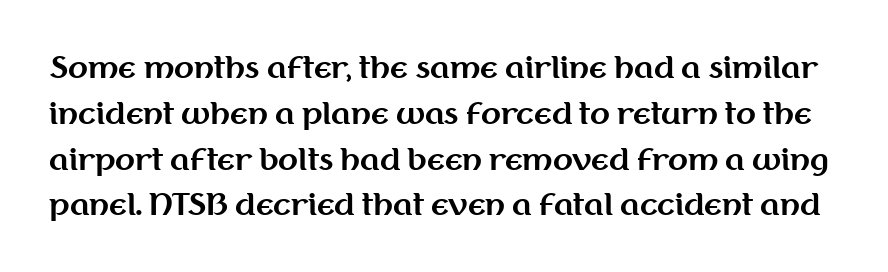
The rendering uses a moderate line-height, typical for paragraphs. Summary of weight: heavy, a full bold. The letterforms sit shoulder to shoulder at normal distance. The typography opts for an upright posture over an oblique one. Lines of text with bare space underneath. The face used here is proportionally spaced, like ordinary book or web type.
